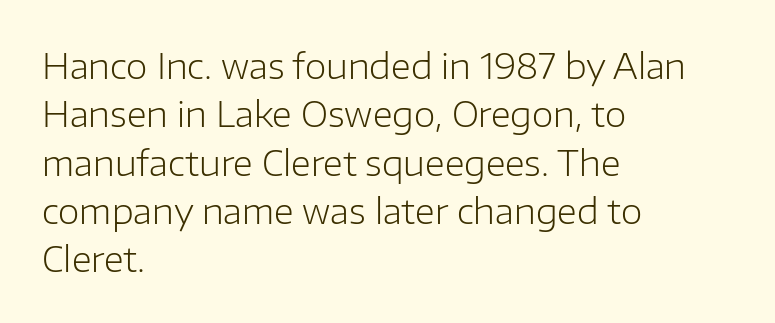
{"serif": "no", "italic": "no", "bold": "no", "weight": "light", "width": "normal", "stroke_contrast": "low", "x_height": "medium", "monospaced": "no", "underline": "no", "align": "left", "line_spacing": "normal", "line_spacing_ratio": 1.38, "letter_spacing": "normal", "letter_spacing_em": 0.0, "glyph_px": 35}
